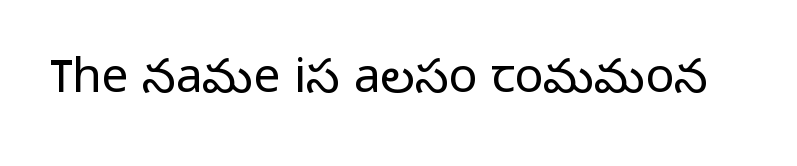
{"serif": "no", "italic": "no", "bold": "no", "weight": "light", "width": "normal", "stroke_contrast": "low", "x_height": "medium", "monospaced": "no", "underline": "no", "letter_spacing": "normal", "letter_spacing_em": 0.0, "glyph_px": 48}
